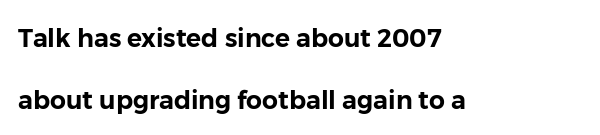
The image shows 25 px text type, upright; set left-aligned, loose line spacing (2.48x), normal letter spacing, not underlined.
